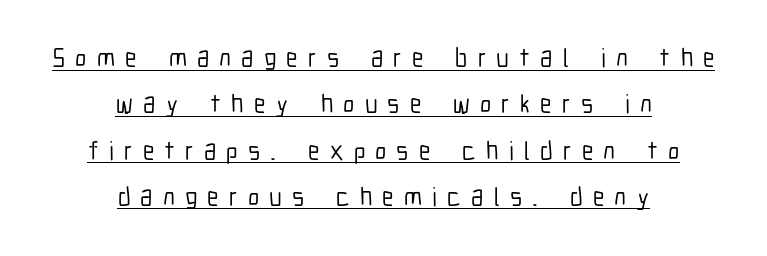
Q: Is the text italic (slanted)? A: No, it is upright.
Q: Is the text underlined? A: Yes.
Q: How is the paragraph aligned? A: Centered.
Q: Is the spacing between letters normal or unusually wide? A: Unusually wide.
